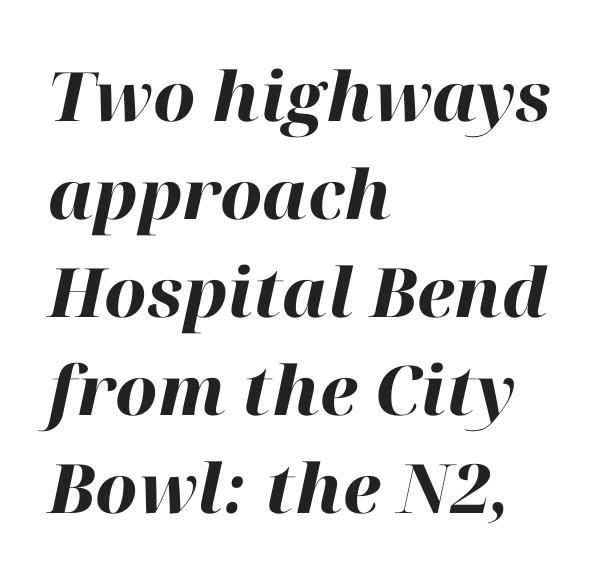
The image shows 68 px heavy type, italic (leaning right); set left-aligned, normal line spacing (1.44x), normal letter spacing, not underlined; high stroke contrast and a medium x-height.
